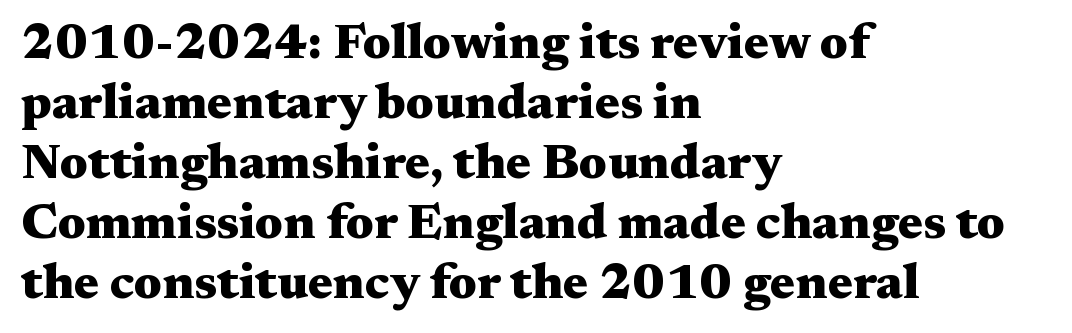
Q: Is the text bold? A: Yes.
Q: Is the text italic (slanted)? A: No, it is upright.
Q: Is the typeface a serif or a sans-serif typeface? A: Serif.
Q: Is the text underlined? A: No.
Q: How is the paragraph aligned? A: Left-aligned.
Q: Is the spacing between letters normal or unusually wide? A: Normal.
Q: Width (condensed, normal, or wide)? A: Wide.
Q: Stroke contrast? A: Medium.
Q: x-height? A: Medium.
Q: Monospaced? A: No.
